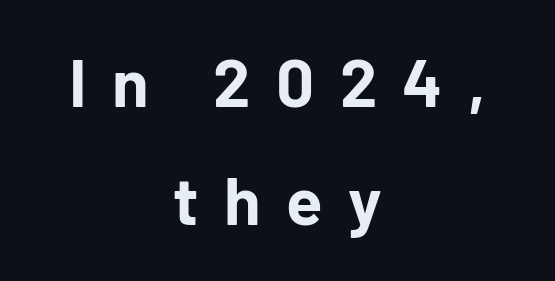
{"serif": "no", "italic": "no", "bold": "yes", "weight": "bold", "width": "normal", "stroke_contrast": "low", "x_height": "medium", "monospaced": "no", "underline": "no", "align": "center", "line_spacing_ratio": 1.76, "letter_spacing": "wide", "letter_spacing_em": 0.38, "glyph_px": 67}
